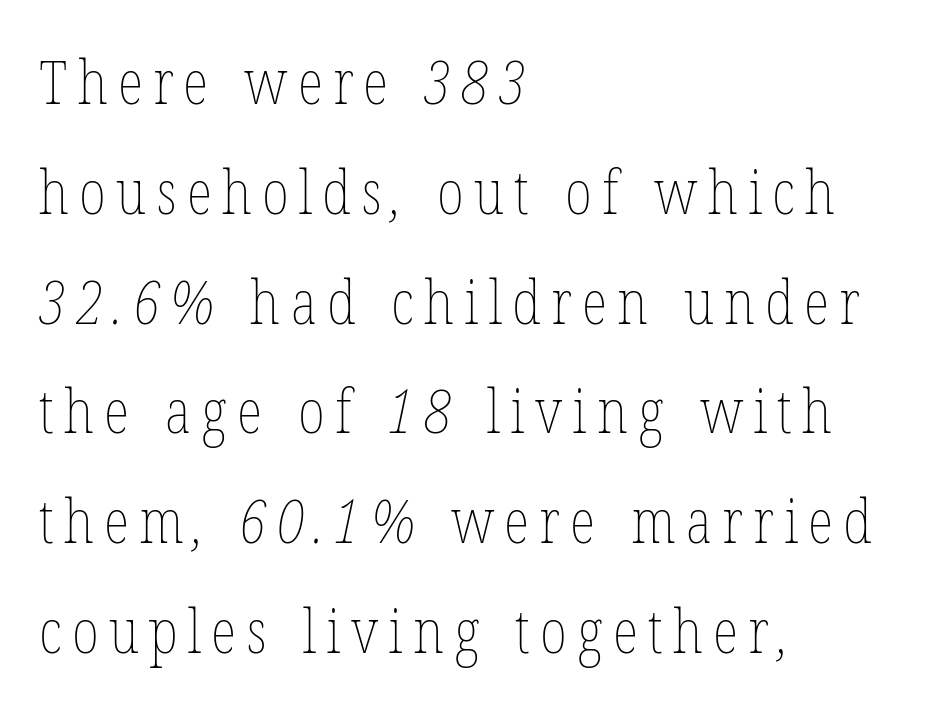
{"bold": "no", "weight": "thin", "width": "condensed", "stroke_contrast": "low", "x_height": "medium", "monospaced": "no", "underline": "no", "align": "left", "line_spacing_ratio": 1.83, "glyph_px": 60}
